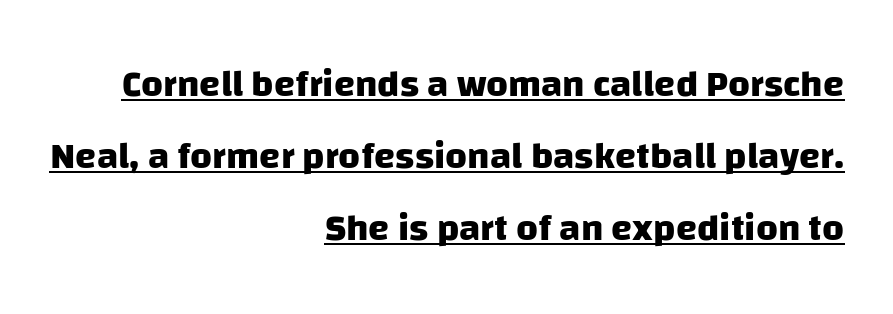
{"serif": "no", "bold": "yes", "weight": "heavy", "width": "normal", "stroke_contrast": "low", "x_height": "large", "monospaced": "no", "underline": "yes", "align": "right", "line_spacing": "loose", "line_spacing_ratio": 1.9, "letter_spacing": "normal", "letter_spacing_em": 0.0, "glyph_px": 38}
